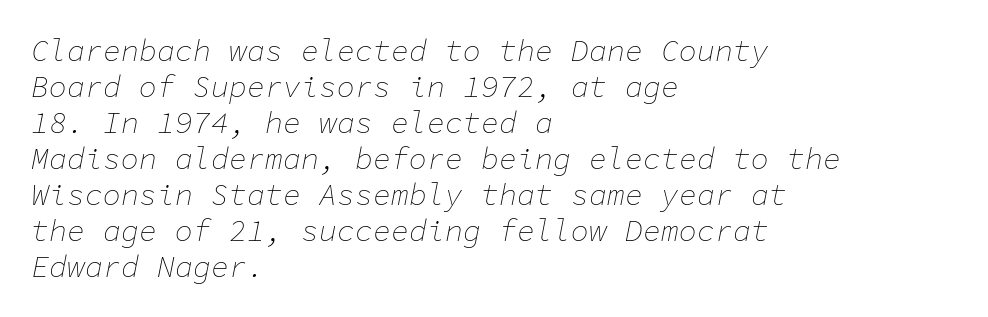
In terms of letterspacing, this is plain default setting. Nothing heavy about these letters — not bold at all. Lines of text with bare space underneath. Horizontally, the lines are justified to the leading edge only. The font's italic variant was chosen for this text. Spacing verdict: monospaced, one width for all characters.
